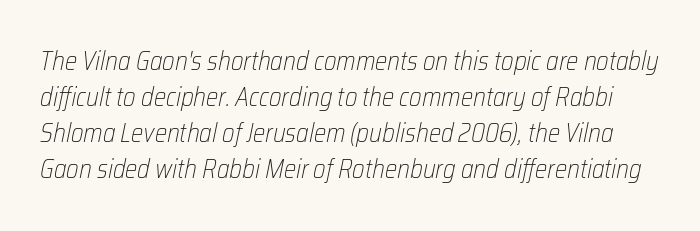
Q: Is the text bold? A: No.
Q: Is the text italic (slanted)? A: Yes, it leans right by about 12 degrees.
Q: Is the text underlined? A: No.
Q: Is the spacing between letters normal or unusually wide? A: Normal.
Q: Is the spacing between lines tight, normal or loose? A: Normal.
